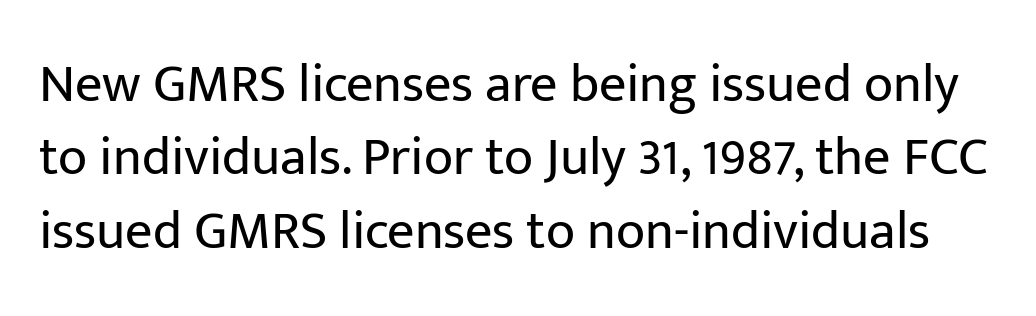
The image shows 54 px regular-weight sans-serif type, upright; set normal line spacing (1.36x), normal letter spacing, not underlined; low stroke contrast and a medium x-height.
